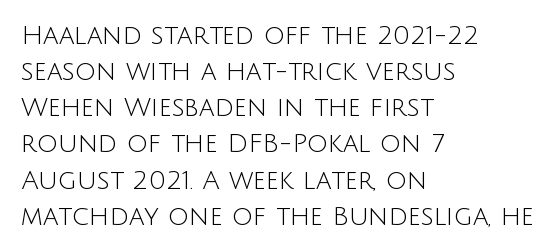
Q: Is the text bold? A: No.
Q: Is the text italic (slanted)? A: No, it is upright.
Q: Is the text underlined? A: No.
Q: How is the paragraph aligned? A: Left-aligned.
Q: Is the spacing between letters normal or unusually wide? A: Normal.
Q: Is the spacing between lines tight, normal or loose? A: Normal.
